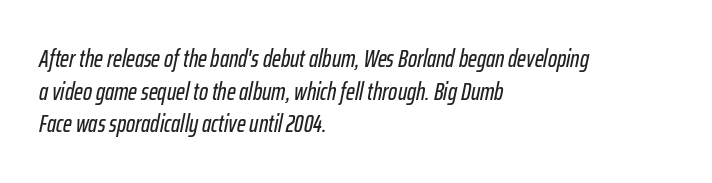
Where is the straight margin? On the left. These lines keep a tight, regular rhythm from letter to letter. This block has exactly the height ordinary leading produces. Letters rest on an invisible, unmarked baseline.
